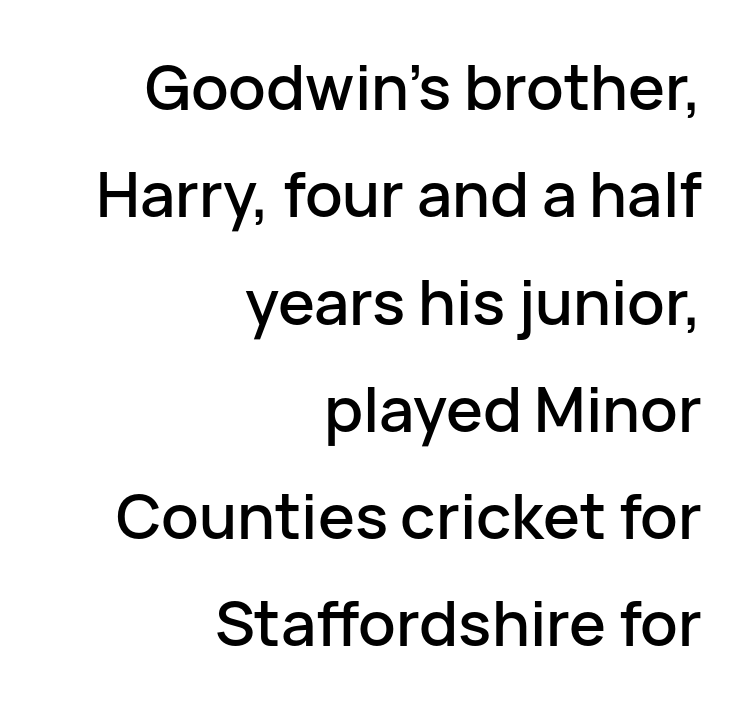
Q: Is the text italic (slanted)? A: No, it is upright.
Q: Is the typeface a serif or a sans-serif typeface? A: Sans-serif.
Q: Is the text underlined? A: No.
Q: How is the paragraph aligned? A: Right-aligned.
Q: Is the spacing between letters normal or unusually wide? A: Normal.
Q: Width (condensed, normal, or wide)? A: Normal.
Q: Stroke contrast? A: Low.
Q: x-height? A: Medium.
Q: Monospaced? A: No.
